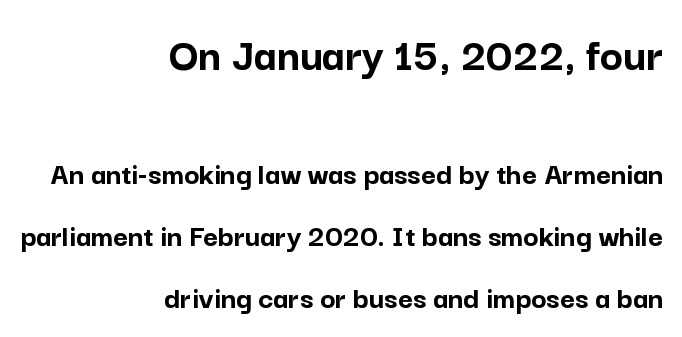
Q: Is the text bold? A: Yes.
Q: Is the text italic (slanted)? A: No, it is upright.
Q: Is the typeface a serif or a sans-serif typeface? A: Sans-serif.
Q: Is the text underlined? A: No.
Q: How is the paragraph aligned? A: Right-aligned.
Q: Is the spacing between letters normal or unusually wide? A: Normal.
Q: Is the spacing between lines tight, normal or loose? A: Loose.
Q: Which block of text is set in a larger size, the first (top) or the second (bottom)? A: The first (top) one.
Q: Width (condensed, normal, or wide)? A: Normal.
Q: Stroke contrast? A: Low.
Q: x-height? A: Medium.
Q: Monospaced? A: No.
